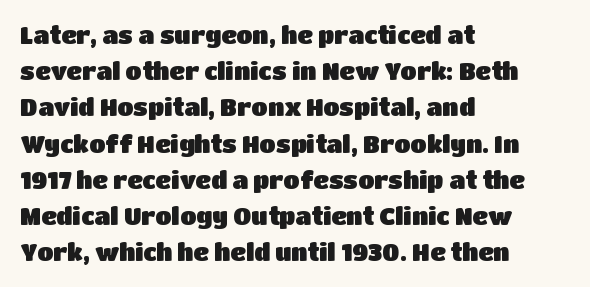
Leading: standard. Ascenders rise straight up at ninety degrees. Nobody drew a line under any word here. Here the glyphs are tracked normally, forming tight word shapes. All the whitespace from short lines collects on the right.
